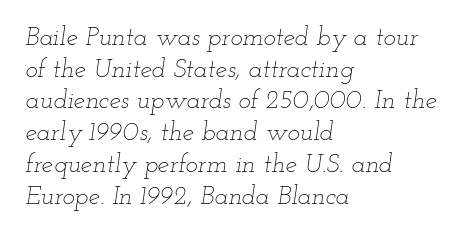
The image shows 26 px text type, italic (leaning right); set left-aligned, line spacing 1.22x, normal letter spacing, not underlined.
